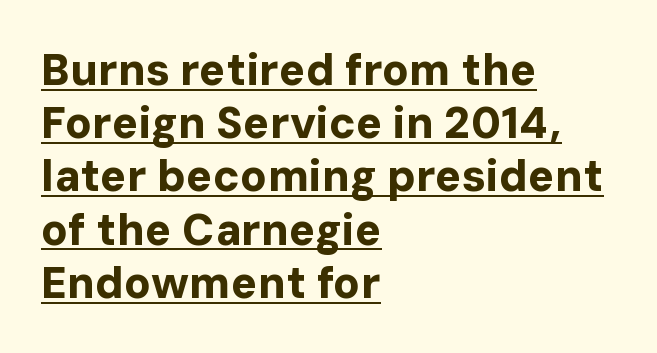
The image shows 44 px bold sans-serif type, upright; set left-aligned, line spacing 1.21x, normal letter spacing, underlined; low stroke contrast and a medium x-height.
